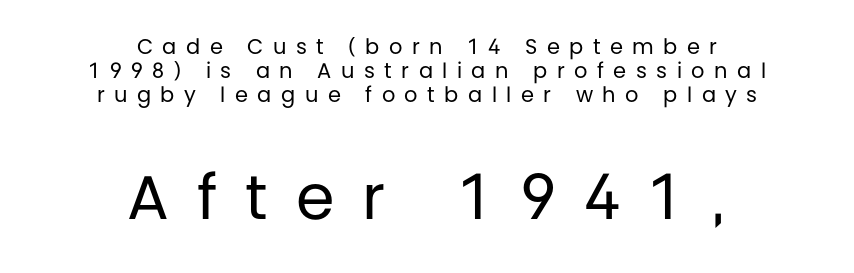
You could only call the tracking loose — the letters float apart. Descenders hang freely into open space. Top chunk: small. Bottom chunk: large. The specimen reads as upright at a glance.
